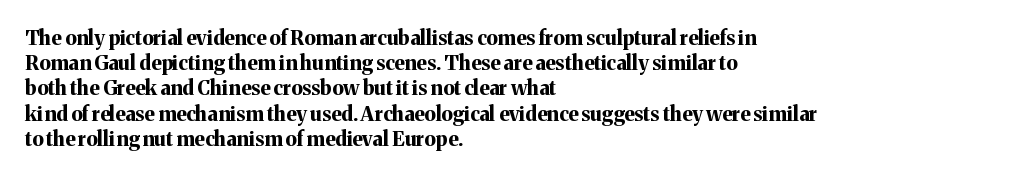
Q: Is the text bold? A: Yes.
Q: Is the text italic (slanted)? A: No, it is upright.
Q: Is the text underlined? A: No.
Q: How is the paragraph aligned? A: Left-aligned.
Q: Is the spacing between letters normal or unusually wide? A: Normal.
Q: Is the spacing between lines tight, normal or loose? A: Normal.
